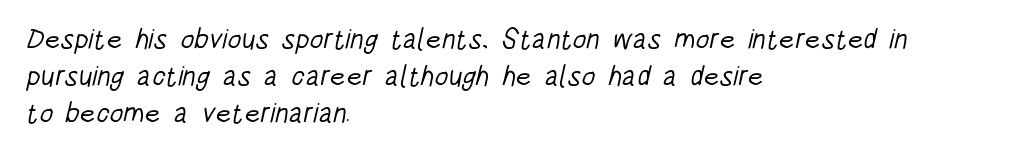
{"serif": "no", "bold": "no", "weight": "light", "width": "condensed", "stroke_contrast": "low", "x_height": "large", "monospaced": "no", "underline": "no", "align": "left", "line_spacing": "normal", "line_spacing_ratio": 1.33, "letter_spacing": "normal", "letter_spacing_em": 0.0, "glyph_px": 28}
